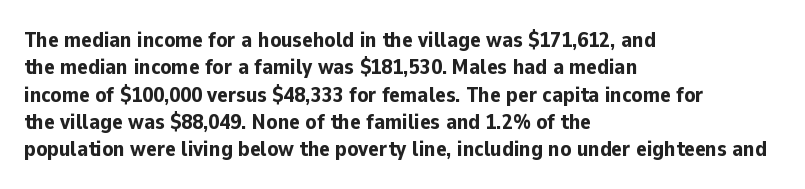
{"italic": "no", "bold": "yes", "underline": "no", "align": "left", "line_spacing_ratio": 1.24, "letter_spacing": "normal", "letter_spacing_em": 0.0, "glyph_px": 22}
